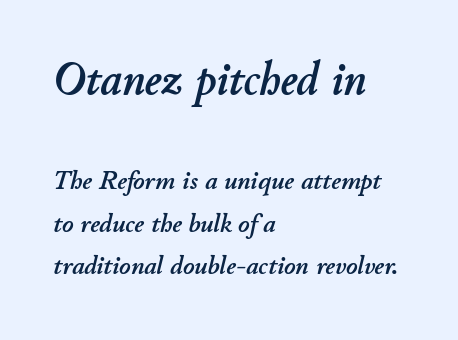
{"italic": "yes", "lean": "right", "slant_degrees": 11, "width": "normal", "stroke_contrast": "low", "x_height": "small", "monospaced": "no", "underline": "no", "align": "left", "line_spacing": "normal", "line_spacing_ratio": 1.58, "letter_spacing": "normal", "letter_spacing_em": 0.0, "larger_block": "first", "size_ratio": 1.74, "glyph_px": 47}
